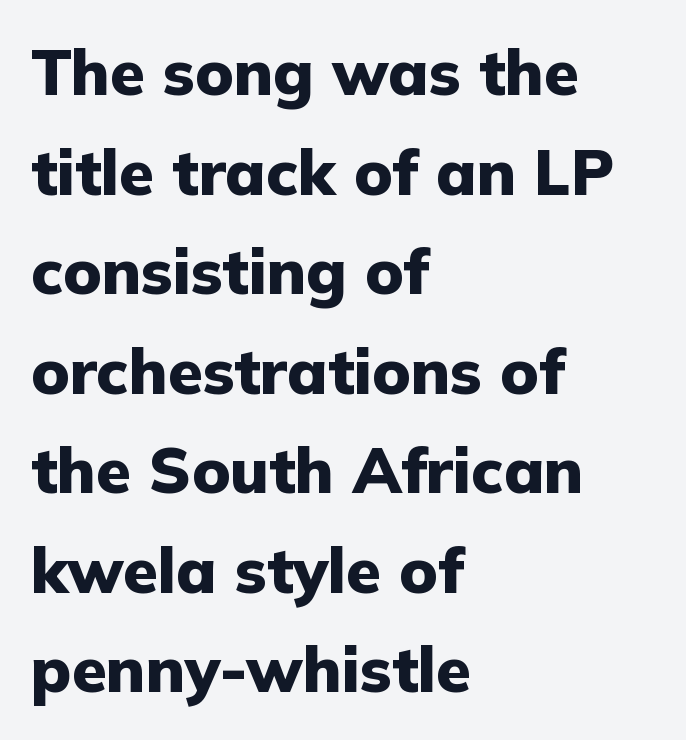
Q: Is the text bold? A: Yes.
Q: Is the text italic (slanted)? A: No, it is upright.
Q: Is the typeface a serif or a sans-serif typeface? A: Sans-serif.
Q: Is the text underlined? A: No.
Q: How is the paragraph aligned? A: Left-aligned.
Q: Is the spacing between letters normal or unusually wide? A: Normal.
Q: Is the spacing between lines tight, normal or loose? A: Normal.
Q: Width (condensed, normal, or wide)? A: Normal.
Q: Stroke contrast? A: Low.
Q: x-height? A: Medium.
Q: Monospaced? A: No.
